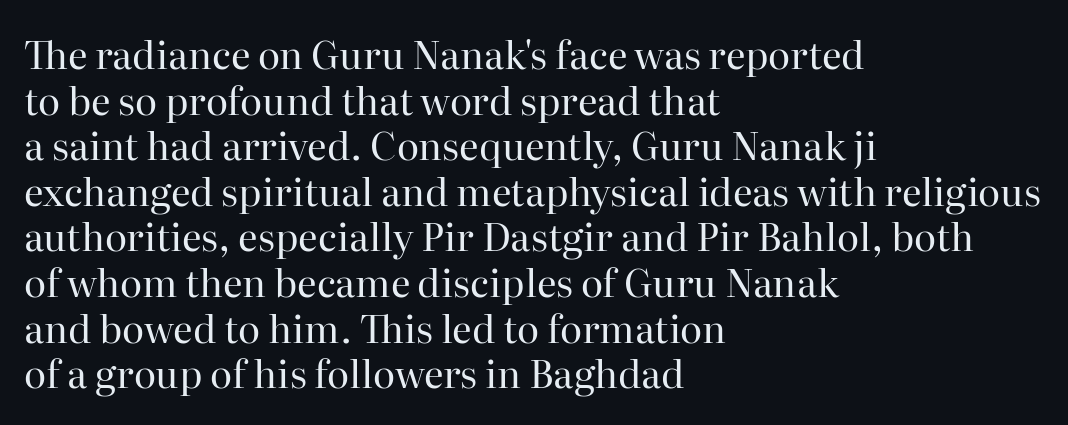
The letters stand straight up with perfectly vertical stems. Are there feet on the stems? There are — it's a serif. Proportional: the letters do not fall into vertical columns. These lines keep a tight, regular rhythm from letter to letter.
